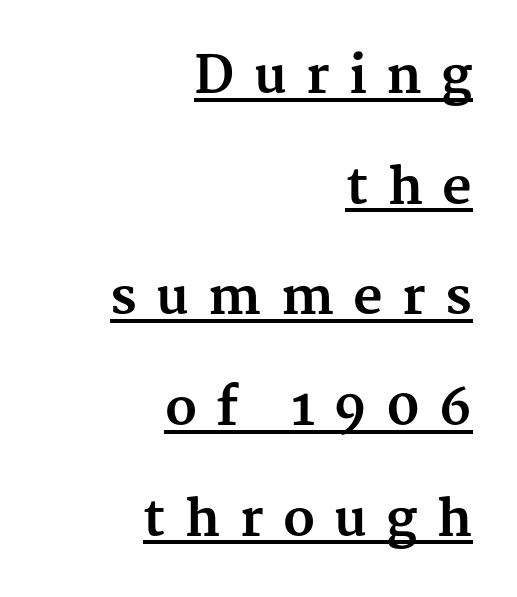
The image shows 51 px bold serif type, upright; set right-aligned, loose line spacing (2.17x), unusually wide letter spacing (+0.38 em), underlined; medium stroke contrast and a medium x-height.
